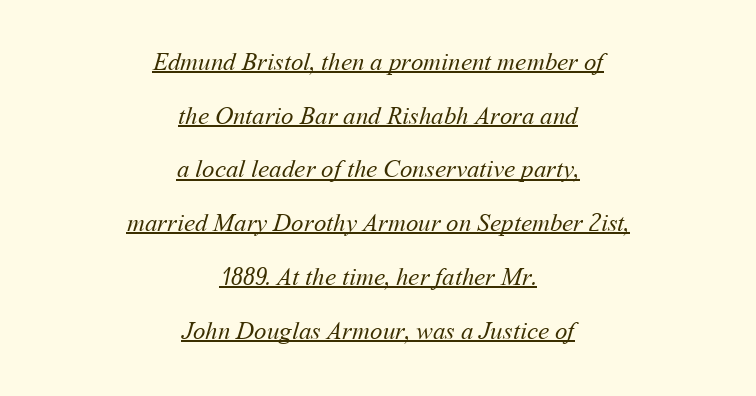
The image shows 25 px text type; set centered, loose line spacing (2.15x), normal letter spacing, underlined.
